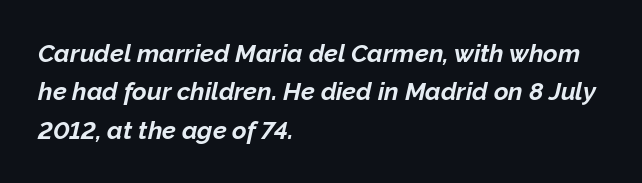
Rule under the text: the space is simply empty. Rows of type keep a routine distance in the vertical direction. Weight: bold. You can tell it's italic because the verticals aren't actually vertical. Nobody touched the tracking dial on this one. These lines stack with their left ends in a neat column.
